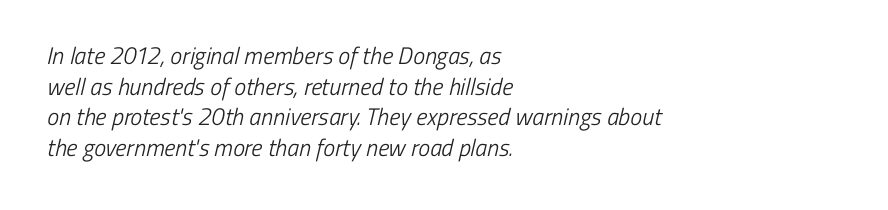
{"bold": "no", "underline": "no", "align": "left", "line_spacing": "normal", "line_spacing_ratio": 1.28, "letter_spacing": "normal", "letter_spacing_em": 0.0, "glyph_px": 24}
